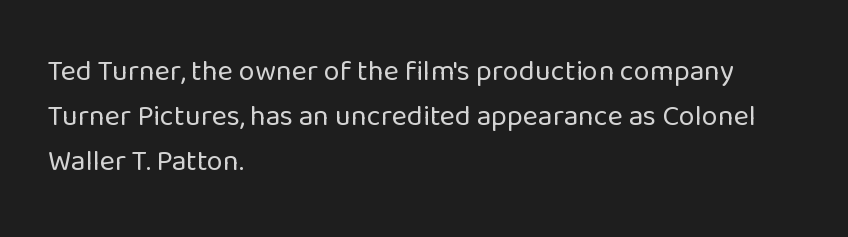
{"serif": "no", "italic": "no", "bold": "no", "weight": "regular", "width": "normal", "stroke_contrast": "low", "x_height": "medium", "monospaced": "no", "underline": "no", "align": "left", "line_spacing": "normal", "line_spacing_ratio": 1.55, "letter_spacing": "normal", "letter_spacing_em": 0.0, "glyph_px": 29}
